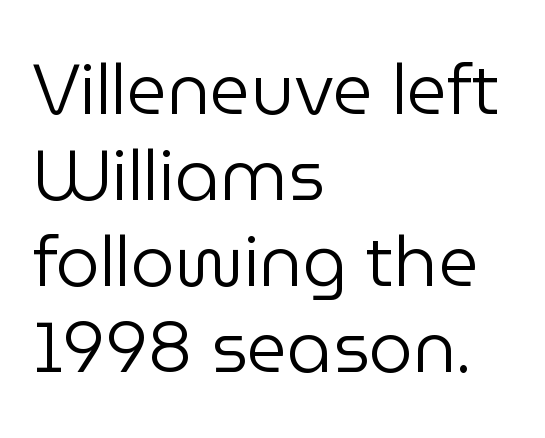
Each letter keeps its own natural width here, so spacing adapts to shape. No italicization has been applied; the sample stays upright. The glyphs in this specimen are sans serif. Unmarked baselines from the first word to the last. Visually the block forms a straight wall on the left and a jagged coastline on the right.
